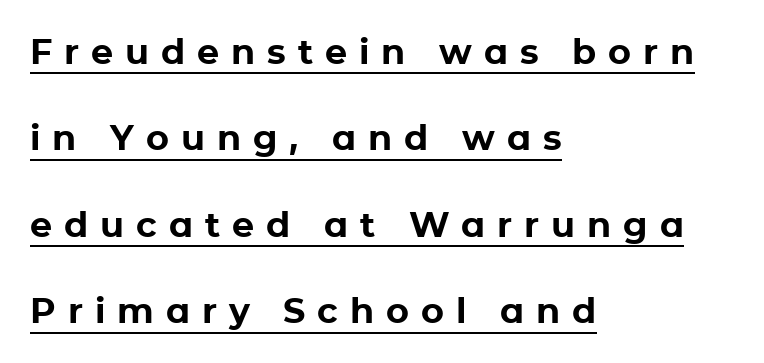
{"serif": "no", "italic": "no", "bold": "yes", "weight": "bold", "width": "normal", "stroke_contrast": "low", "x_height": "medium", "monospaced": "no", "underline": "yes", "align": "left", "line_spacing": "loose", "line_spacing_ratio": 2.47, "letter_spacing": "wide", "letter_spacing_em": 0.34, "glyph_px": 35}
